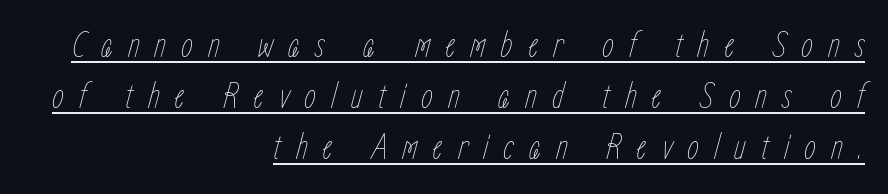
Q: Is the text bold? A: No.
Q: Is the text italic (slanted)? A: Yes, it leans right by about 15 degrees.
Q: Is the text underlined? A: Yes.
Q: How is the paragraph aligned? A: Right-aligned.
Q: Is the spacing between letters normal or unusually wide? A: Unusually wide.
Q: Is the spacing between lines tight, normal or loose? A: Normal.
Q: Width (condensed, normal, or wide)? A: Condensed.
Q: Stroke contrast? A: Low.
Q: x-height? A: Medium.
Q: Monospaced? A: No.
